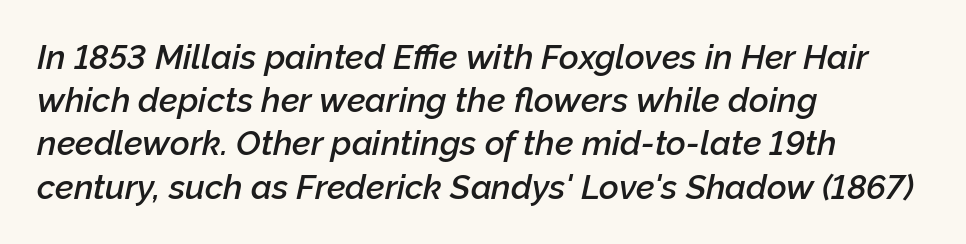
The image shows 34 px semibold type, italic (leaning right); set left-aligned, normal line spacing (1.27x), normal letter spacing, not underlined; low stroke contrast and a medium x-height.
